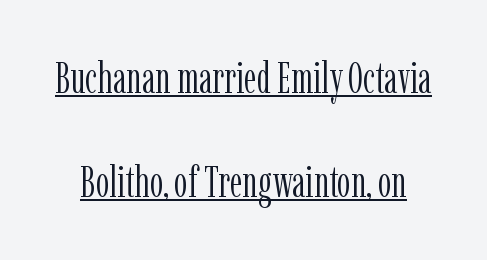
{"serif": "yes", "italic": "no", "bold": "no", "weight": "light", "width": "condensed", "stroke_contrast": "low", "x_height": "medium", "monospaced": "no", "underline": "yes", "line_spacing": "loose", "line_spacing_ratio": 2.41, "letter_spacing": "normal", "letter_spacing_em": 0.0, "glyph_px": 43}
